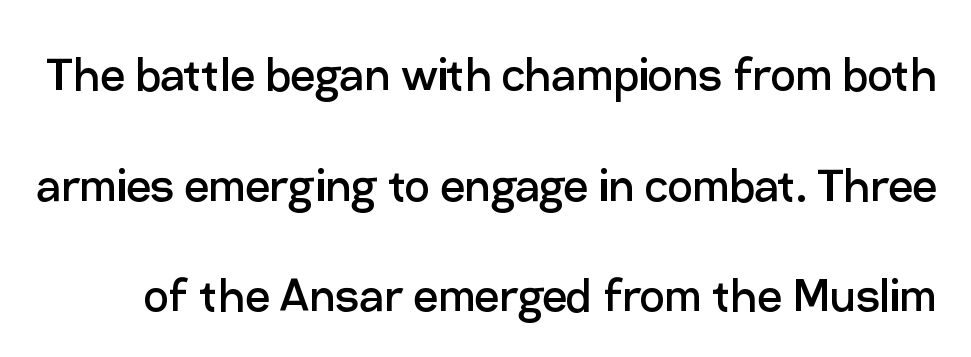
The image shows 55 px regular-weight sans-serif type, upright; set loose line spacing (2.01x), normal letter spacing, not underlined; low stroke contrast and a medium x-height.
